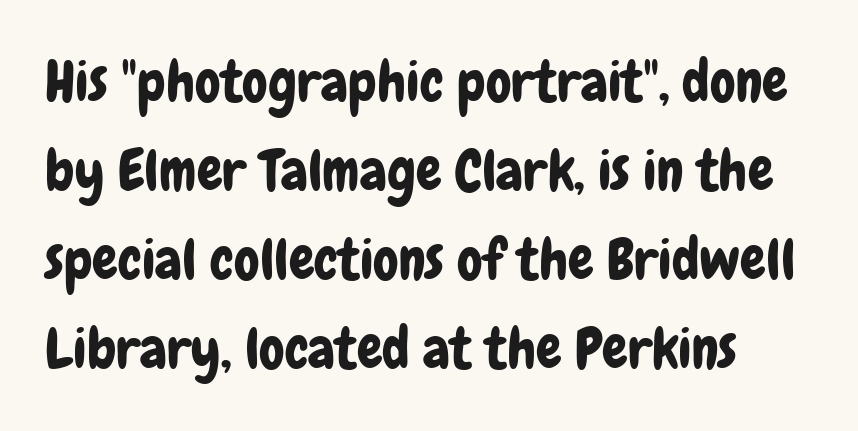
The image shows 57 px condensed sans-serif type, upright; set normal line spacing (1.56x), normal letter spacing, not underlined; low stroke contrast and a medium x-height.
